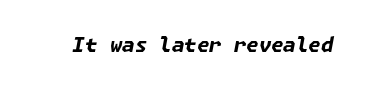
The specimen omits any rule beneath the text block's lines. Caption: standard tracking, unaltered. Designer's note — italics engaged. Typographic density is high because the face is bold.
